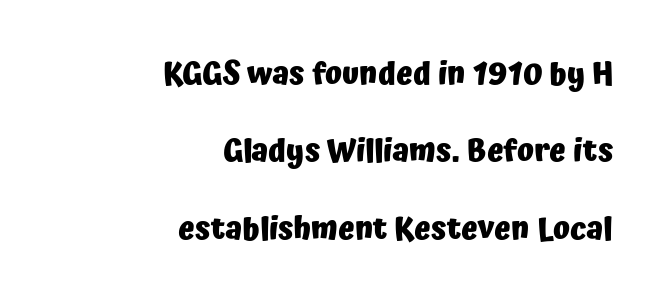
The image shows 31 px heavy sans-serif type, upright; set right-aligned, loose line spacing (2.5x), normal letter spacing, not underlined; low stroke contrast and a medium x-height.
